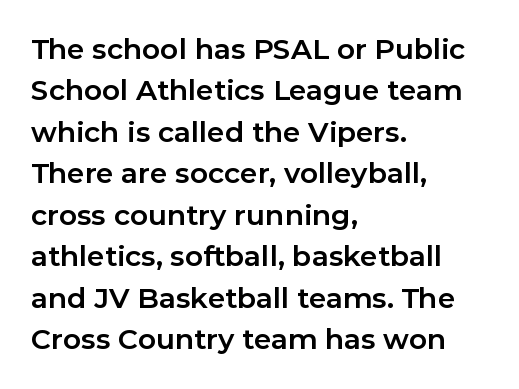
Q: Is the text bold? A: Yes.
Q: Is the text italic (slanted)? A: No, it is upright.
Q: Is the typeface a serif or a sans-serif typeface? A: Sans-serif.
Q: Is the text underlined? A: No.
Q: How is the paragraph aligned? A: Left-aligned.
Q: Is the spacing between letters normal or unusually wide? A: Normal.
Q: Is the spacing between lines tight, normal or loose? A: Normal.
Q: Width (condensed, normal, or wide)? A: Normal.
Q: Stroke contrast? A: Low.
Q: x-height? A: Medium.
Q: Monospaced? A: No.
